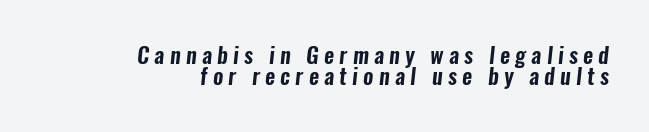
The image shows 22 px text type; set right-aligned, tight line spacing (0.96x), unusually wide letter spacing (+0.24 em), not underlined.
